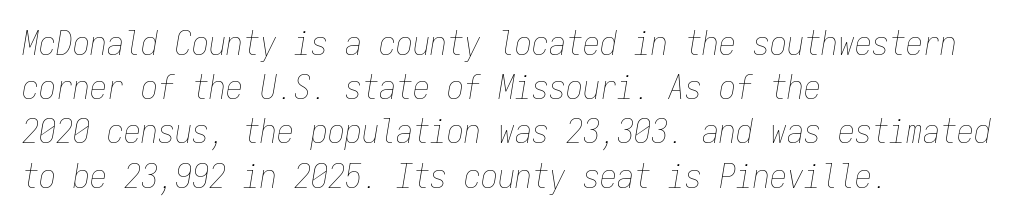
{"italic": "yes", "lean": "right", "slant_degrees": 9, "bold": "no", "weight": "thin", "width": "condensed", "stroke_contrast": "low", "x_height": "medium", "monospaced": "yes", "underline": "no", "align": "left", "line_spacing": "normal", "line_spacing_ratio": 1.3, "letter_spacing": "normal", "letter_spacing_em": 0.0, "glyph_px": 34}
